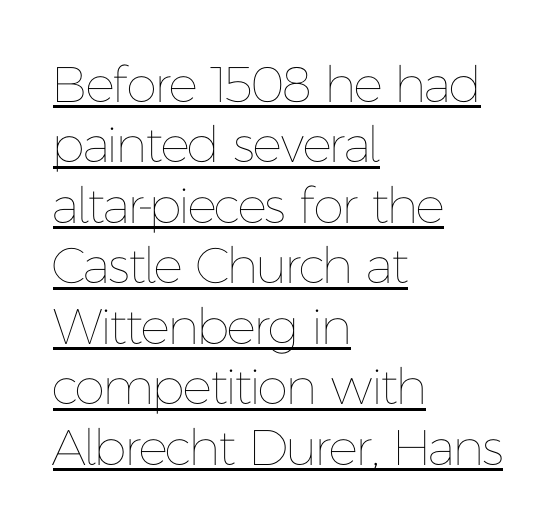
{"italic": "no", "bold": "no", "weight": "thin", "width": "normal", "stroke_contrast": "low", "x_height": "medium", "monospaced": "no", "underline": "yes", "align": "left", "line_spacing_ratio": 1.21, "letter_spacing": "normal", "letter_spacing_em": 0.0, "glyph_px": 50}
